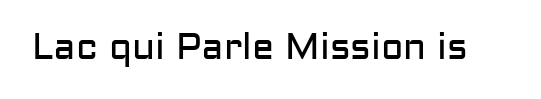
Q: Is the text bold? A: No.
Q: Is the text italic (slanted)? A: No, it is upright.
Q: Is the typeface a serif or a sans-serif typeface? A: Sans-serif.
Q: Is the text underlined? A: No.
Q: Is the spacing between letters normal or unusually wide? A: Normal.
Q: Width (condensed, normal, or wide)? A: Normal.
Q: Stroke contrast? A: Low.
Q: x-height? A: Medium.
Q: Monospaced? A: No.
